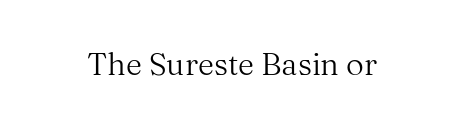
Q: Is the text bold? A: No.
Q: Is the text italic (slanted)? A: No, it is upright.
Q: Is the typeface a serif or a sans-serif typeface? A: Serif.
Q: Is the text underlined? A: No.
Q: Is the spacing between letters normal or unusually wide? A: Normal.
Q: Width (condensed, normal, or wide)? A: Normal.
Q: Stroke contrast? A: Medium.
Q: x-height? A: Medium.
Q: Monospaced? A: No.
